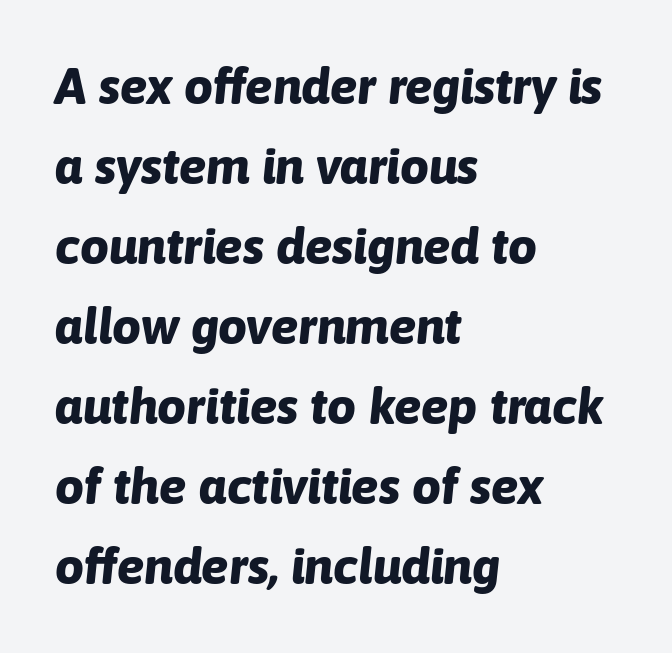
Q: Is the text bold? A: Yes.
Q: Is the text italic (slanted)? A: Yes, it leans right by about 6 degrees.
Q: Is the text underlined? A: No.
Q: How is the paragraph aligned? A: Left-aligned.
Q: Is the spacing between letters normal or unusually wide? A: Normal.
Q: Is the spacing between lines tight, normal or loose? A: Normal.
Q: Width (condensed, normal, or wide)? A: Normal.
Q: Stroke contrast? A: Low.
Q: x-height? A: Medium.
Q: Monospaced? A: No.
